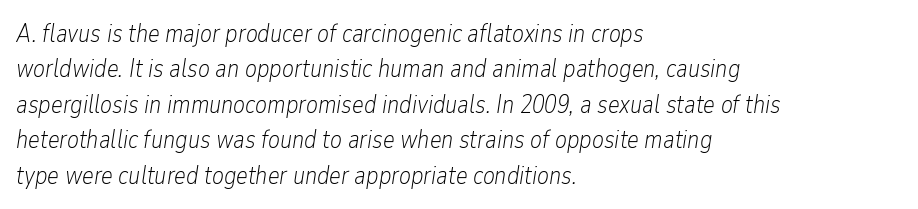
Check under the words: just untouched page. A typesetter would call this leading conventional body-copy spacing. Is the type slanted? Yes — the strokes lean at a clear angle. The letters look calm and open, with moderate or lighter stems. Tracking here is standard; glyphs follow each other at the usual distance.
